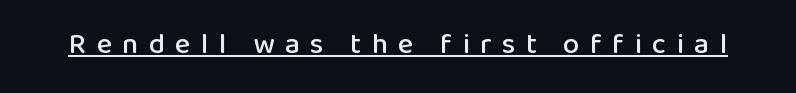
Q: Is the text italic (slanted)? A: No, it is upright.
Q: Is the typeface a serif or a sans-serif typeface? A: Sans-serif.
Q: Is the text underlined? A: Yes.
Q: Is the spacing between letters normal or unusually wide? A: Unusually wide.
Q: Width (condensed, normal, or wide)? A: Normal.
Q: Stroke contrast? A: Low.
Q: x-height? A: Medium.
Q: Monospaced? A: No.
